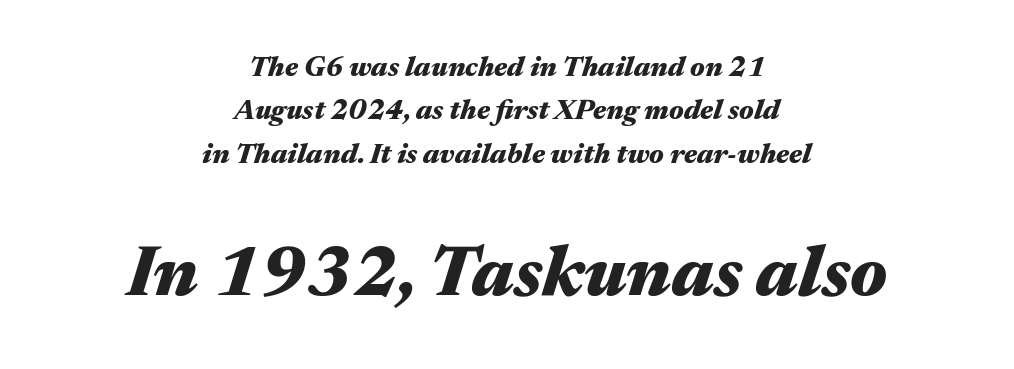
If you folded the block vertically in half, each line would mirror itself in length. Nobody drew a line under any word here. Here the second block reads like a headline and the first like body copy. There is no visible air inserted between adjacent glyphs. Posture: slanted. Is this a fixed-width face? No — the glyphs have proportional, varying widths.
